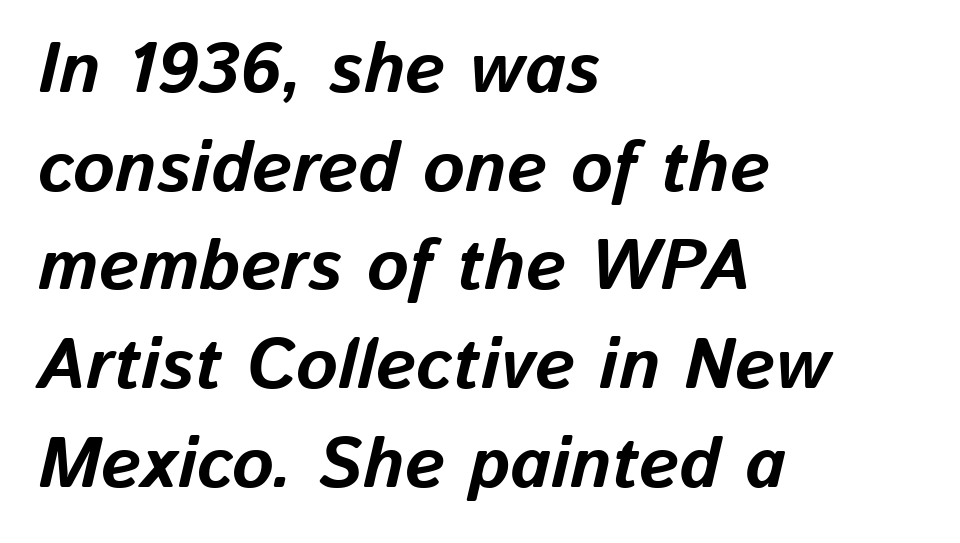
Q: Is the text bold? A: Yes.
Q: Is the text italic (slanted)? A: Yes, it leans right by about 13 degrees.
Q: Is the text underlined? A: No.
Q: How is the paragraph aligned? A: Left-aligned.
Q: Is the spacing between letters normal or unusually wide? A: Normal.
Q: Is the spacing between lines tight, normal or loose? A: Normal.
Q: Width (condensed, normal, or wide)? A: Normal.
Q: Stroke contrast? A: Low.
Q: x-height? A: Medium.
Q: Monospaced? A: No.
